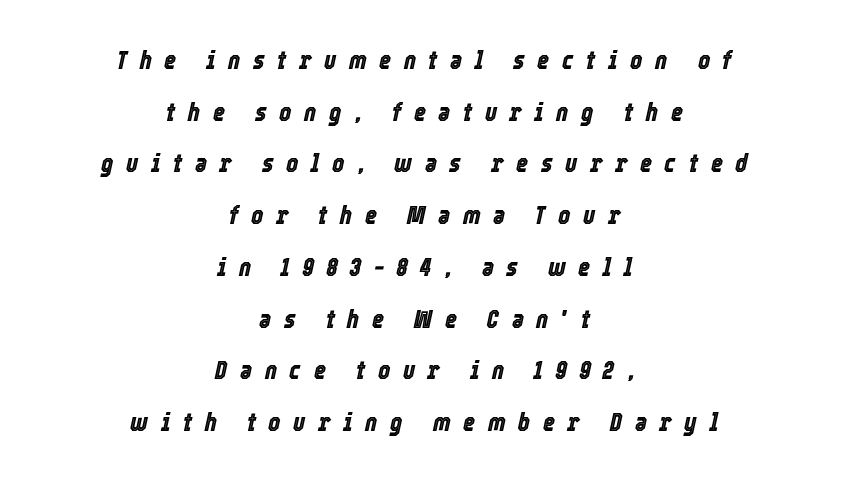
If you measured baseline to baseline, you'd find a long distance. Decoration check: the copy has no underline. Centered paragraph, ragged on both sides. The axis of the letterforms is tilted away from vertical. Loose tracking; the words dissolve into strings of separated letters.
